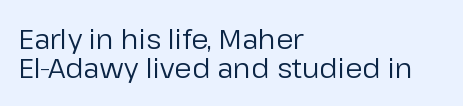
{"serif": "no", "italic": "no", "bold": "no", "weight": "regular", "width": "normal", "stroke_contrast": "low", "x_height": "medium", "monospaced": "no", "underline": "no", "align": "left", "line_spacing": "tight", "line_spacing_ratio": 1.03, "letter_spacing": "normal", "letter_spacing_em": 0.0, "glyph_px": 28}
